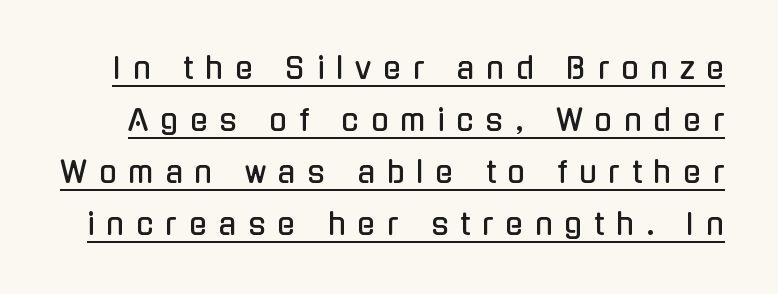
The image shows 29 px condensed sans-serif type, upright; set line spacing 1.79x, unusually wide letter spacing (+0.41 em), underlined; low stroke contrast and a medium x-height.
